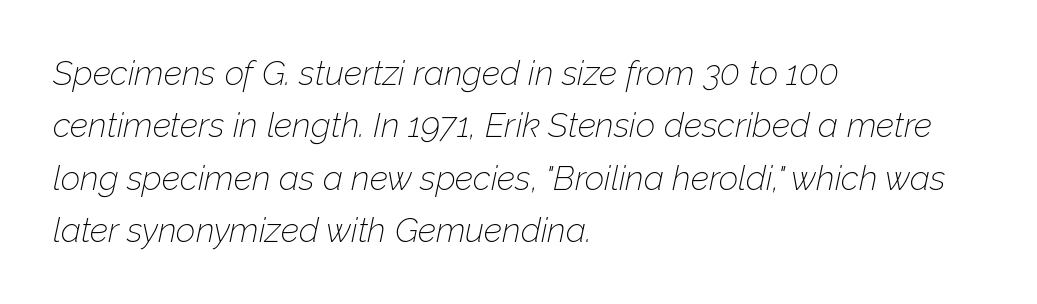
{"italic": "yes", "lean": "right", "slant_degrees": 12, "bold": "no", "weight": "thin", "width": "normal", "stroke_contrast": "low", "x_height": "medium", "monospaced": "no", "underline": "no", "align": "left", "line_spacing": "normal", "line_spacing_ratio": 1.54, "letter_spacing": "normal", "letter_spacing_em": 0.0, "glyph_px": 34}
